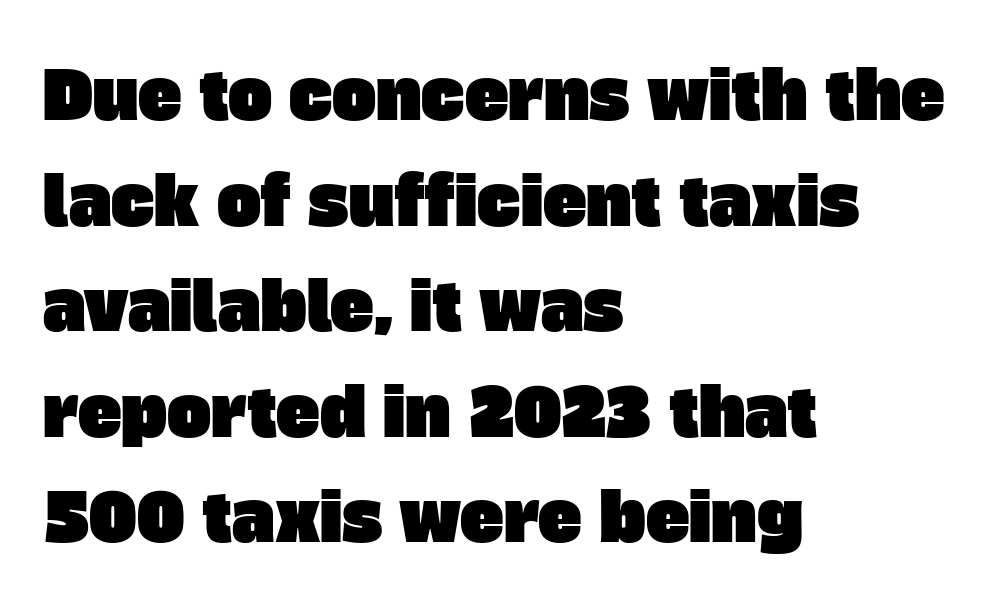
Character widths vary here, with narrow letters taking less room than wide ones. The lines are quadded left. Typographically, this falls in the sans-serif category. Just letters on the line, the space beneath them empty. The gaps between neighbouring characters are ordinary and unremarkable.
